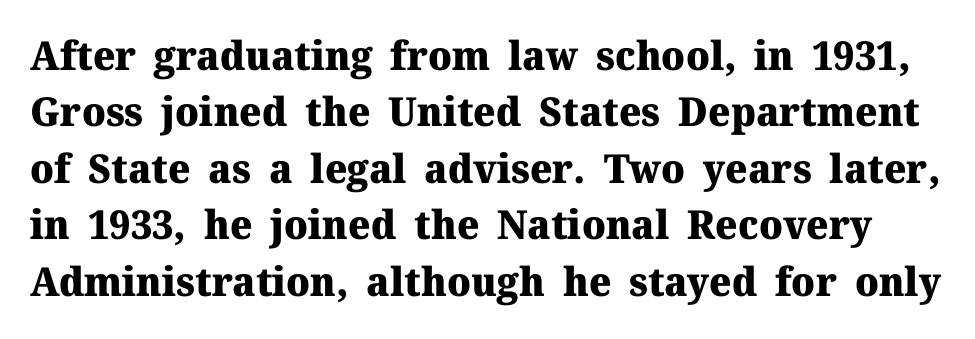
Q: Is the text bold? A: Yes.
Q: Is the text italic (slanted)? A: No, it is upright.
Q: Is the typeface a serif or a sans-serif typeface? A: Serif.
Q: Is the text underlined? A: No.
Q: Is the spacing between letters normal or unusually wide? A: Normal.
Q: Is the spacing between lines tight, normal or loose? A: Normal.
Q: Width (condensed, normal, or wide)? A: Normal.
Q: Stroke contrast? A: Medium.
Q: x-height? A: Medium.
Q: Monospaced? A: No.
